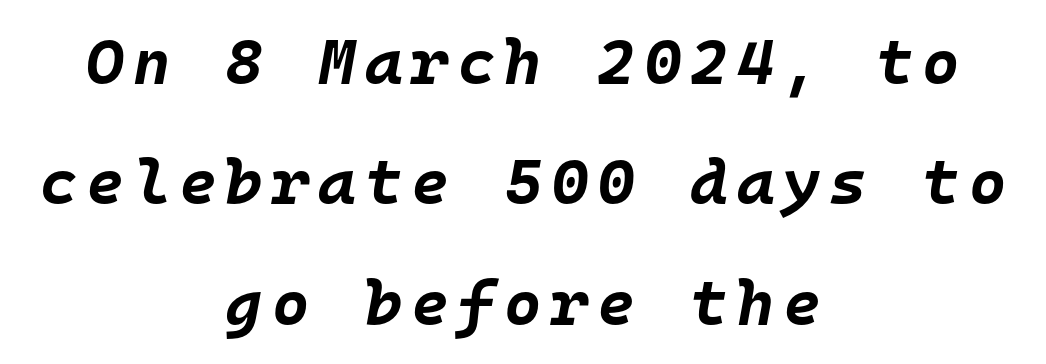
Q: Is the text bold? A: Yes.
Q: Is the text italic (slanted)? A: Yes, it leans right by about 10 degrees.
Q: Is the text underlined? A: No.
Q: How is the paragraph aligned? A: Centered.
Q: Width (condensed, normal, or wide)? A: Normal.
Q: Stroke contrast? A: Low.
Q: x-height? A: Large.
Q: Monospaced? A: Yes.
